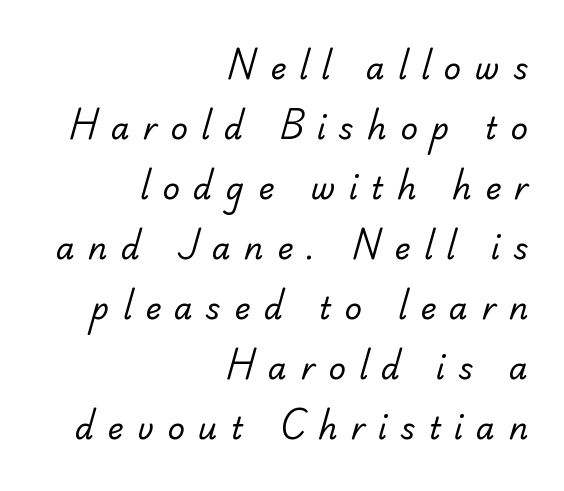
The image shows 30 px regular-weight sans-serif type; set right-aligned, loose line spacing (2.0x), unusually wide letter spacing (+0.45 em), not underlined; low stroke contrast and a small x-height.
